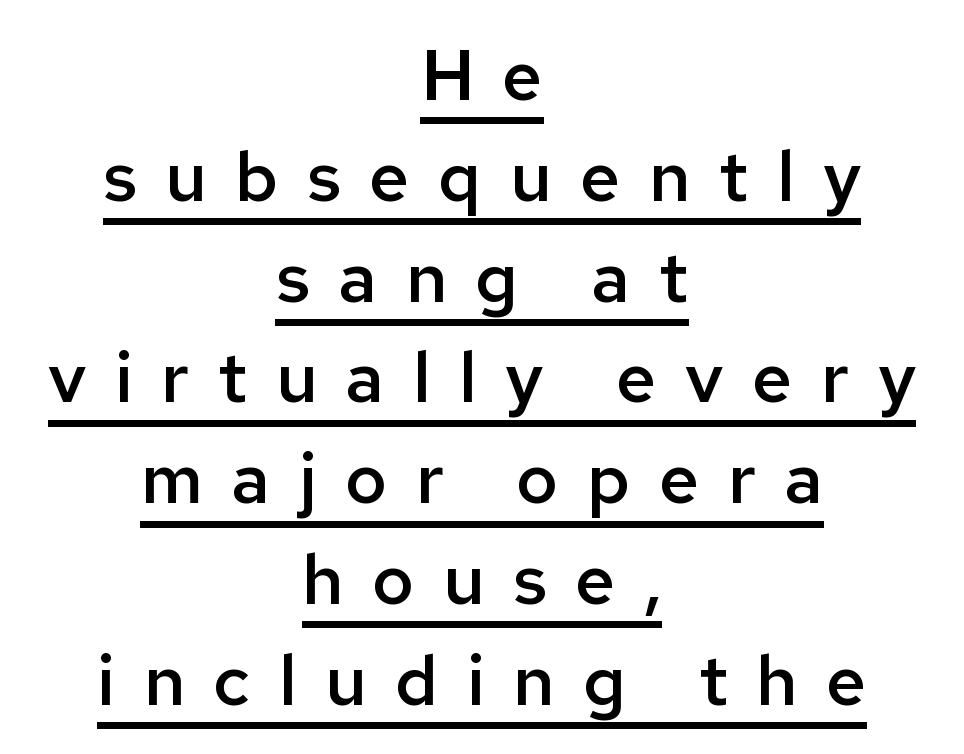
{"serif": "no", "italic": "no", "bold": "semi", "weight": "semibold", "width": "normal", "stroke_contrast": "low", "x_height": "medium", "monospaced": "no", "underline": "yes", "align": "center", "line_spacing": "normal", "line_spacing_ratio": 1.42, "letter_spacing": "wide", "letter_spacing_em": 0.4, "glyph_px": 71}
